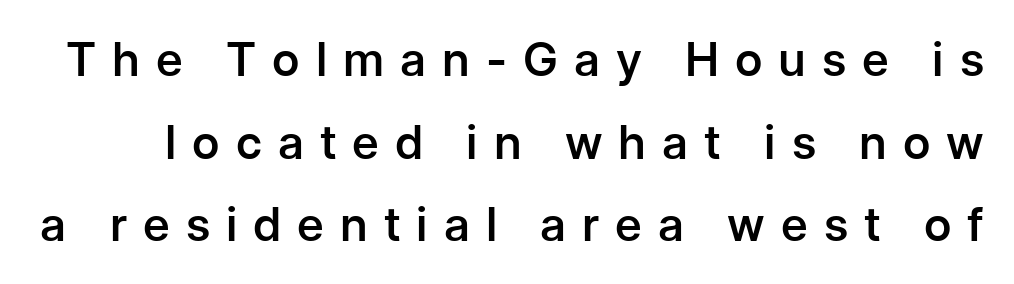
Q: Is the text bold? A: Semi-bold.
Q: Is the text italic (slanted)? A: No, it is upright.
Q: Is the typeface a serif or a sans-serif typeface? A: Sans-serif.
Q: Is the text underlined? A: No.
Q: Is the spacing between letters normal or unusually wide? A: Unusually wide.
Q: Width (condensed, normal, or wide)? A: Normal.
Q: Stroke contrast? A: Low.
Q: x-height? A: Medium.
Q: Monospaced? A: No.
